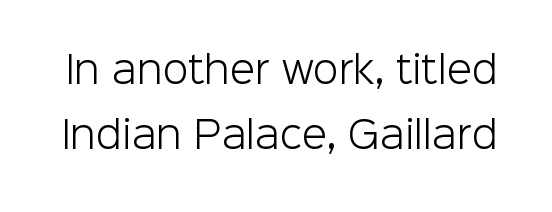
The image shows 37 px light sans-serif type, upright; set line spacing 1.77x, normal letter spacing, not underlined; low stroke contrast and a medium x-height.
